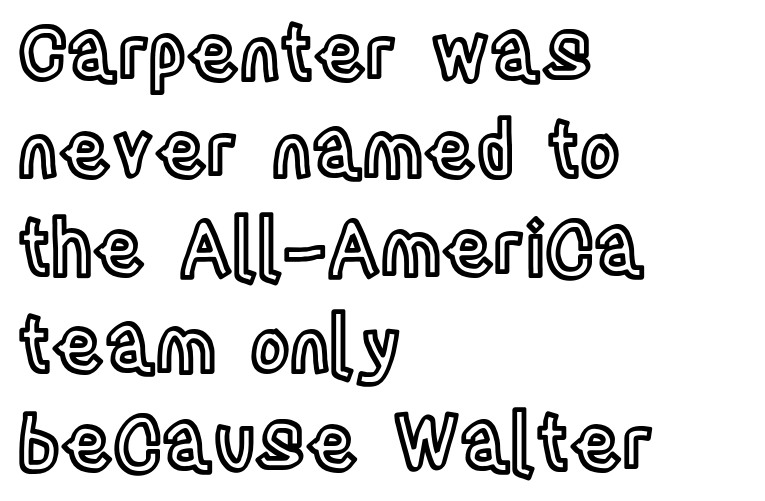
{"italic": "no", "width": "condensed", "x_height": "large", "monospaced": "no", "underline": "no", "align": "left", "line_spacing": "normal", "line_spacing_ratio": 1.3, "letter_spacing": "normal", "letter_spacing_em": 0.0, "glyph_px": 75}
